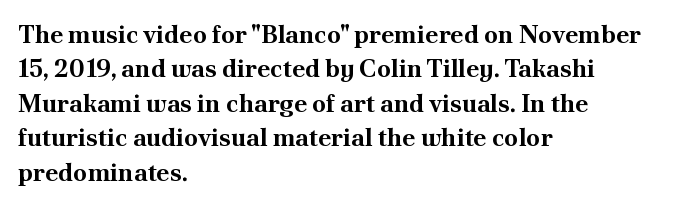
Q: Is the text bold? A: Yes.
Q: Is the text italic (slanted)? A: No, it is upright.
Q: Is the text underlined? A: No.
Q: How is the paragraph aligned? A: Left-aligned.
Q: Is the spacing between letters normal or unusually wide? A: Normal.
Q: Is the spacing between lines tight, normal or loose? A: Normal.
